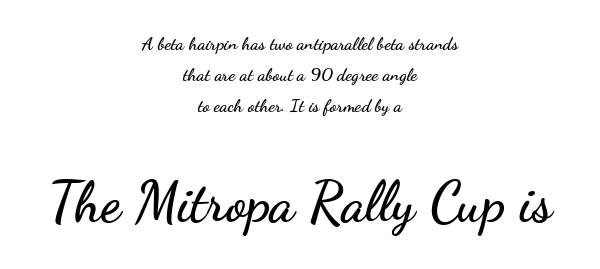
The image shows 55 px wide sans-serif type; set centered, line spacing 1.73x, normal letter spacing, not underlined; the second (bottom) block is 3.06x larger; low stroke contrast and a small x-height.
